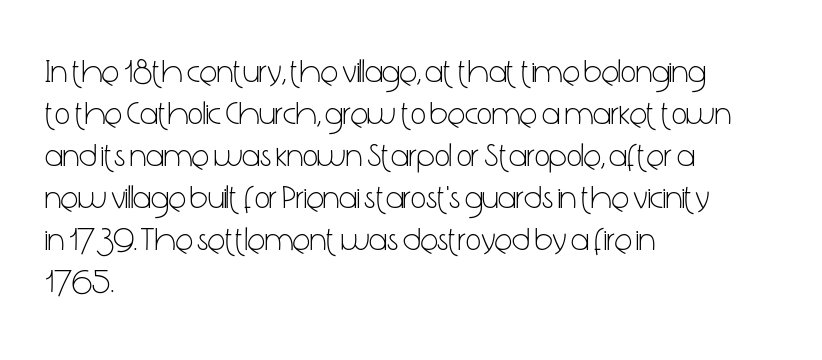
The image shows 33 px light, condensed sans-serif type, upright; set left-aligned, normal line spacing (1.27x), normal letter spacing, not underlined; low stroke contrast and a medium x-height.
